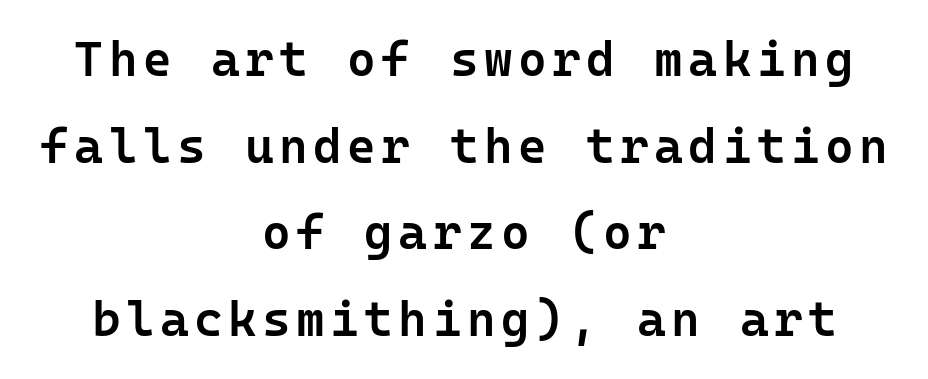
The image shows 49 px semibold sans-serif type, upright, monospaced; set centered, line spacing 1.77x, not underlined; low stroke contrast and a medium x-height.
